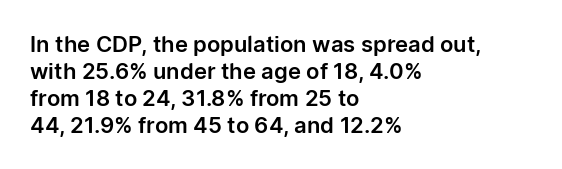
The image shows 22 px text type, upright; set left-aligned, line spacing 1.22x, normal letter spacing, not underlined.
